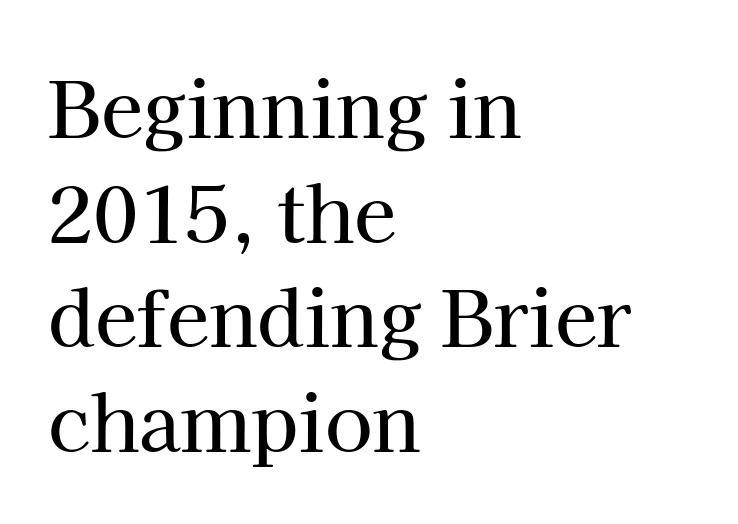
Line starts are locked; line ends wander. The rendering uses a moderate line-height, typical for paragraphs. These lines keep a tight, regular rhythm from letter to letter. The space beneath each line is pristine and unruled.
